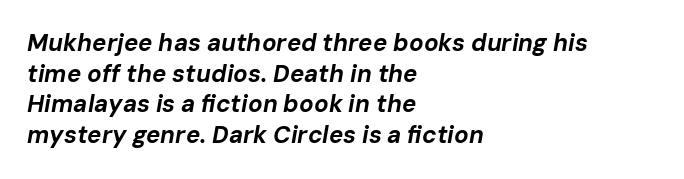
Q: Is the text bold? A: Yes.
Q: Is the text italic (slanted)? A: Yes, it leans right by about 10 degrees.
Q: Is the text underlined? A: No.
Q: How is the paragraph aligned? A: Left-aligned.
Q: Is the spacing between letters normal or unusually wide? A: Normal.
Q: Is the spacing between lines tight, normal or loose? A: Normal.
